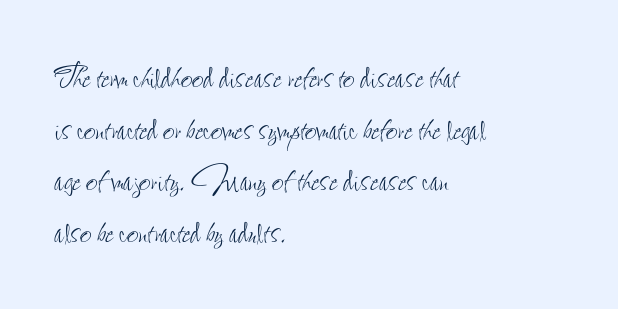
{"bold": "no", "weight": "thin", "width": "condensed", "stroke_contrast": "low", "x_height": "small", "monospaced": "no", "underline": "no", "align": "left", "line_spacing": "normal", "line_spacing_ratio": 1.26, "letter_spacing": "normal", "letter_spacing_em": 0.0, "glyph_px": 41}
